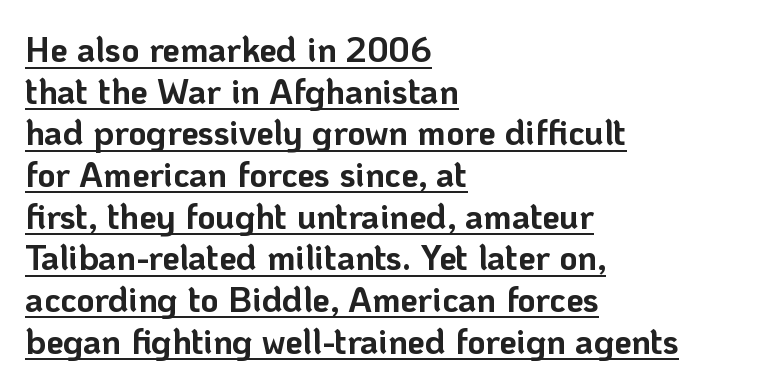
Inter-character spacing is left at the font's built-in metrics. The typesetting leans heavy: a genuine bold. The rendering anchors every line to the left-hand side. Varying glyph widths throughout — classic text-font behaviour.
